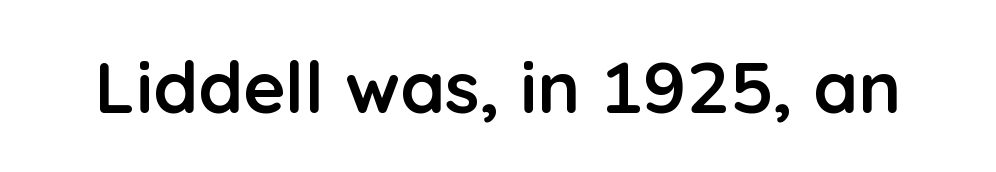
{"serif": "no", "italic": "no", "bold": "yes", "weight": "semibold", "width": "normal", "stroke_contrast": "low", "x_height": "medium", "monospaced": "no", "underline": "no", "letter_spacing": "normal", "letter_spacing_em": 0.0, "glyph_px": 72}
